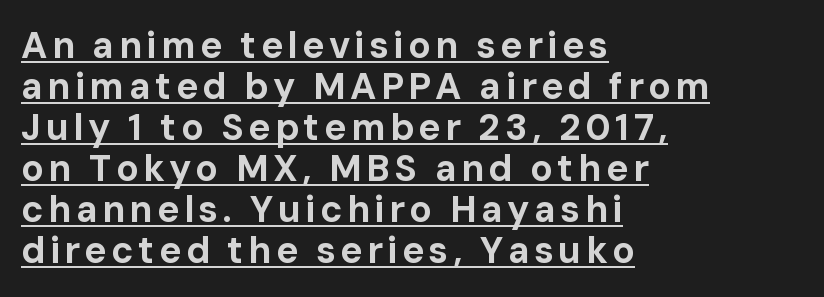
The image shows 37 px bold sans-serif type, upright; set left-aligned, tight line spacing (1.11x), underlined; low stroke contrast and a medium x-height.
